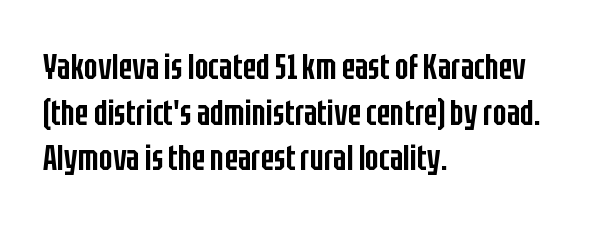
The passage shown is not underscored anywhere. Rendered with straight, roman letterforms. Varying glyph widths throughout — classic text-font behaviour. The letters carry no serifs — their stems end cleanly without finishing strokes.
